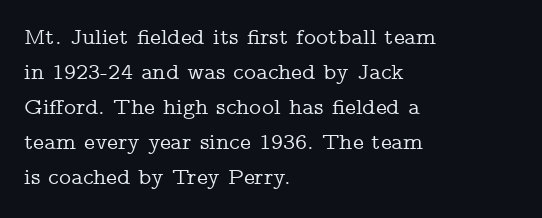
The image shows 23 px text type, upright; set left-aligned, normal line spacing (1.52x), normal letter spacing, not underlined.
